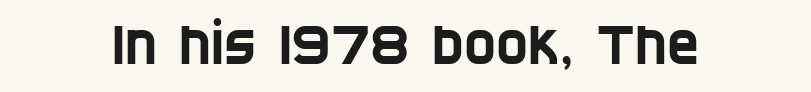
Clear beneath every line of the passage. Proportional: the letters do not fall into vertical columns. Grotesque or geometric, the face here clearly has no serifs. Look at the tracking — it's just the regular setting, nothing added.
